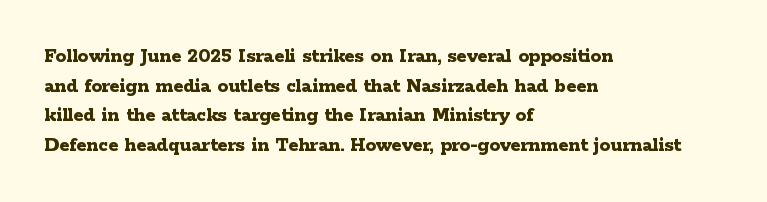
Q: Is the text bold? A: Yes.
Q: Is the text italic (slanted)? A: No, it is upright.
Q: Is the text underlined? A: No.
Q: How is the paragraph aligned? A: Left-aligned.
Q: Is the spacing between letters normal or unusually wide? A: Normal.
Q: Is the spacing between lines tight, normal or loose? A: Normal.
